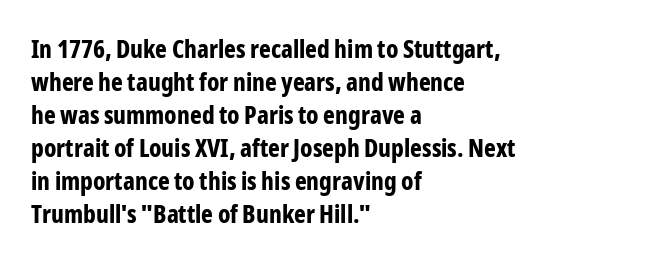
A full-strength bold gives these letters their thick strokes. The gaps between neighbouring characters are ordinary and unremarkable. The lines sit at an ordinary, default distance from one another. Descender tails drop into unmarked territory.
